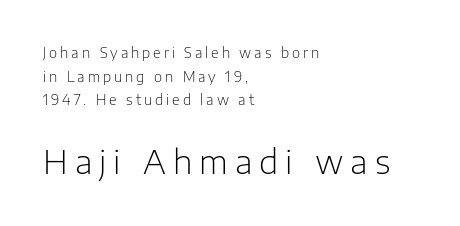
{"serif": "no", "italic": "no", "bold": "no", "weight": "light", "width": "normal", "stroke_contrast": "low", "x_height": "medium", "monospaced": "no", "underline": "no", "align": "left", "line_spacing": "normal", "line_spacing_ratio": 1.69, "letter_spacing": "wide", "letter_spacing_em": 0.21, "larger_block": "second", "size_ratio": 2.36, "glyph_px": 33}
